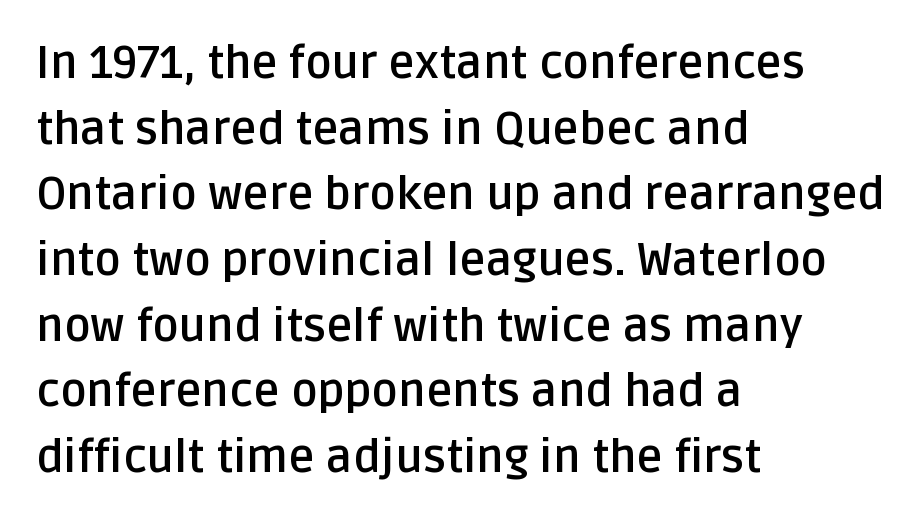
{"serif": "no", "italic": "no", "bold": "yes", "weight": "semibold", "width": "normal", "stroke_contrast": "low", "x_height": "large", "monospaced": "no", "underline": "no", "align": "left", "line_spacing": "normal", "line_spacing_ratio": 1.46, "letter_spacing": "normal", "letter_spacing_em": 0.0, "glyph_px": 45}
